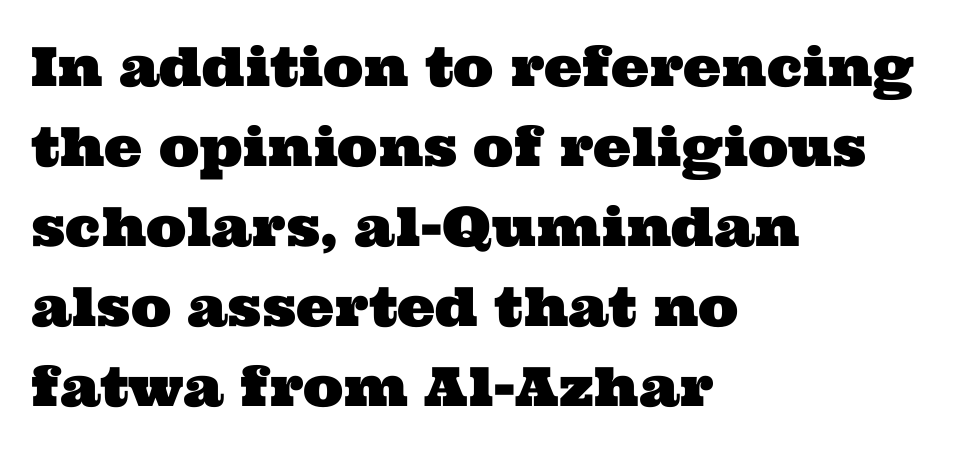
Reading down the block, your eye returns to a fixed left position each line. These lines are composed in type with serifs. Line spacing here is normal. Decoration check: the copy has no underline. These lines are rendered in a variable-pitch font.
